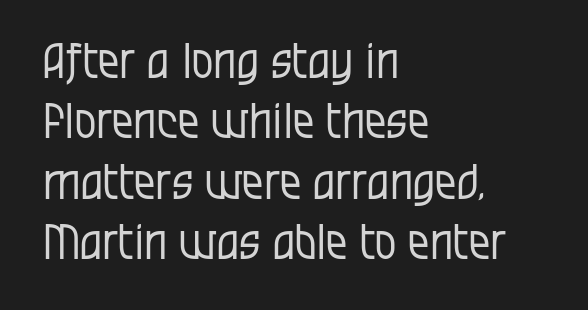
Q: Is the text bold? A: No.
Q: Is the text italic (slanted)? A: No, it is upright.
Q: Is the typeface a serif or a sans-serif typeface? A: Sans-serif.
Q: Is the text underlined? A: No.
Q: How is the paragraph aligned? A: Left-aligned.
Q: Is the spacing between letters normal or unusually wide? A: Normal.
Q: Is the spacing between lines tight, normal or loose? A: Normal.
Q: Width (condensed, normal, or wide)? A: Condensed.
Q: Stroke contrast? A: Low.
Q: x-height? A: Large.
Q: Monospaced? A: No.
